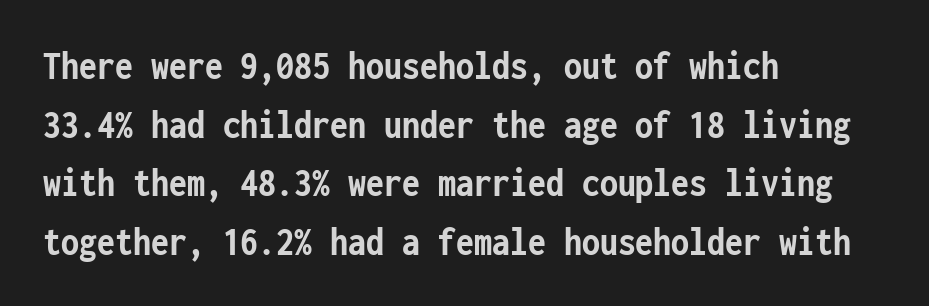
Q: Is the text bold? A: Yes.
Q: Is the text italic (slanted)? A: No, it is upright.
Q: Is the typeface a serif or a sans-serif typeface? A: Sans-serif.
Q: Is the text underlined? A: No.
Q: How is the paragraph aligned? A: Left-aligned.
Q: Is the spacing between letters normal or unusually wide? A: Normal.
Q: Is the spacing between lines tight, normal or loose? A: Normal.
Q: Width (condensed, normal, or wide)? A: Condensed.
Q: Stroke contrast? A: Low.
Q: x-height? A: Medium.
Q: Monospaced? A: Yes.
